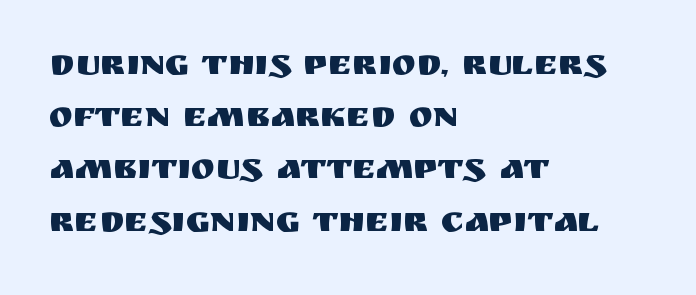
Q: Is the text italic (slanted)? A: No, it is upright.
Q: Is the typeface a serif or a sans-serif typeface? A: Sans-serif.
Q: Is the text underlined? A: No.
Q: How is the paragraph aligned? A: Left-aligned.
Q: Is the spacing between letters normal or unusually wide? A: Normal.
Q: Is the spacing between lines tight, normal or loose? A: Normal.
Q: Width (condensed, normal, or wide)? A: Normal.
Q: Stroke contrast? A: Medium.
Q: x-height? A: Large.
Q: Monospaced? A: No.
